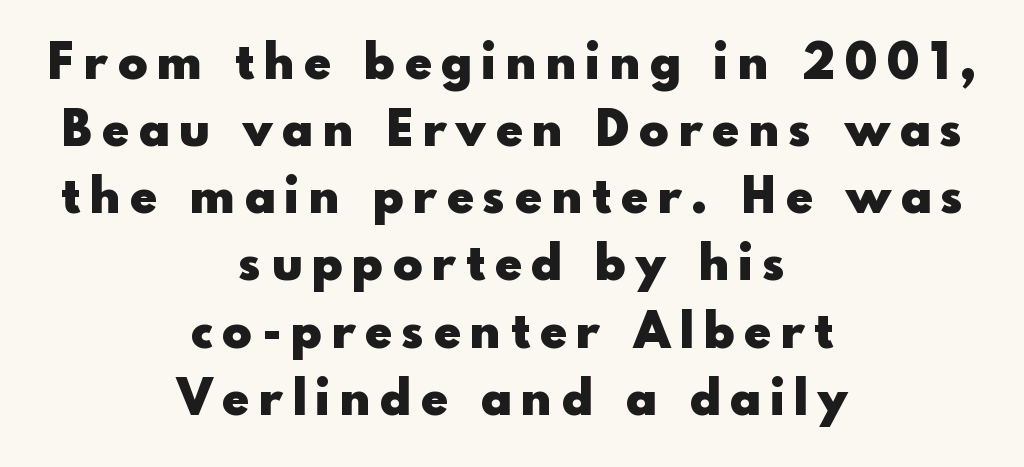
Q: Is the text bold? A: Yes.
Q: Is the text italic (slanted)? A: No, it is upright.
Q: Is the typeface a serif or a sans-serif typeface? A: Sans-serif.
Q: Is the text underlined? A: No.
Q: How is the paragraph aligned? A: Centered.
Q: Is the spacing between letters normal or unusually wide? A: Unusually wide.
Q: Is the spacing between lines tight, normal or loose? A: Normal.
Q: Width (condensed, normal, or wide)? A: Normal.
Q: x-height? A: Small.
Q: Monospaced? A: No.
